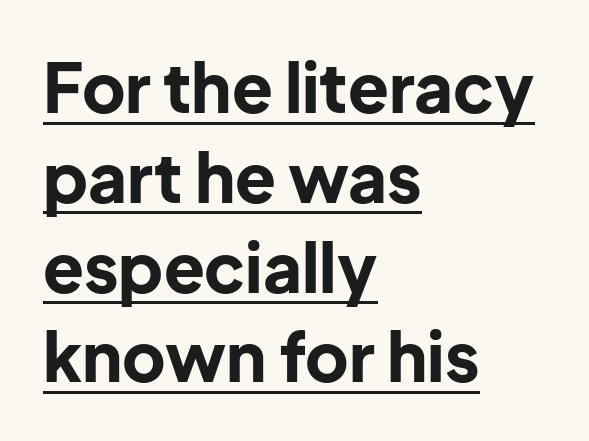
Q: Is the text bold? A: Yes.
Q: Is the text italic (slanted)? A: No, it is upright.
Q: Is the typeface a serif or a sans-serif typeface? A: Sans-serif.
Q: Is the text underlined? A: Yes.
Q: How is the paragraph aligned? A: Left-aligned.
Q: Is the spacing between letters normal or unusually wide? A: Normal.
Q: Is the spacing between lines tight, normal or loose? A: Normal.
Q: Width (condensed, normal, or wide)? A: Normal.
Q: Stroke contrast? A: Low.
Q: x-height? A: Medium.
Q: Monospaced? A: No.
